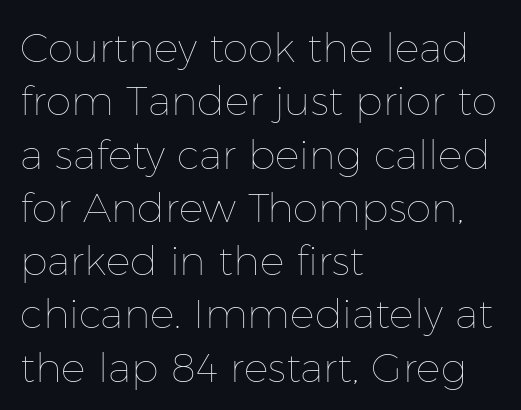
The image shows 41 px thin type, upright; set left-aligned, normal line spacing (1.3x), normal letter spacing, not underlined; low stroke contrast and a medium x-height.
